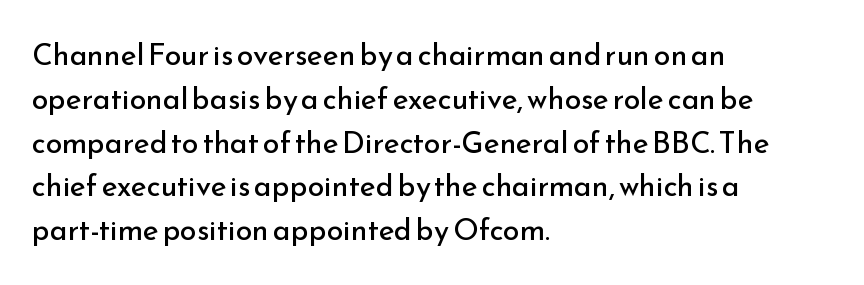
{"serif": "no", "italic": "no", "bold": "no", "weight": "regular", "width": "normal", "stroke_contrast": "low", "x_height": "small", "monospaced": "no", "underline": "no", "align": "left", "line_spacing": "normal", "line_spacing_ratio": 1.46, "letter_spacing": "normal", "letter_spacing_em": 0.0, "glyph_px": 30}
